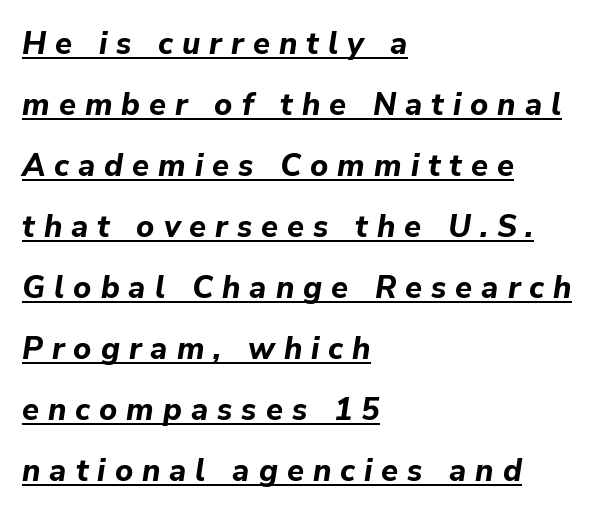
{"italic": "yes", "lean": "right", "slant_degrees": 9, "bold": "yes", "weight": "bold", "width": "normal", "stroke_contrast": "low", "x_height": "medium", "monospaced": "no", "underline": "yes", "align": "left", "line_spacing": "loose", "line_spacing_ratio": 1.97, "letter_spacing": "wide", "letter_spacing_em": 0.29, "glyph_px": 31}
